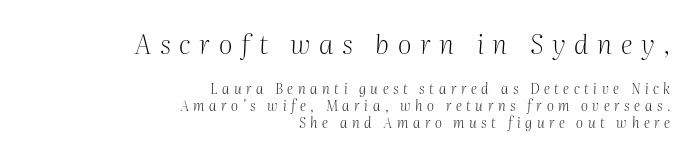
Q: Is the text bold? A: No.
Q: Is the text italic (slanted)? A: Yes, it leans right by about 2 degrees.
Q: Is the text underlined? A: No.
Q: How is the paragraph aligned? A: Right-aligned.
Q: Is the spacing between letters normal or unusually wide? A: Unusually wide.
Q: Which block of text is set in a larger size, the first (top) or the second (bottom)? A: The first (top) one.
